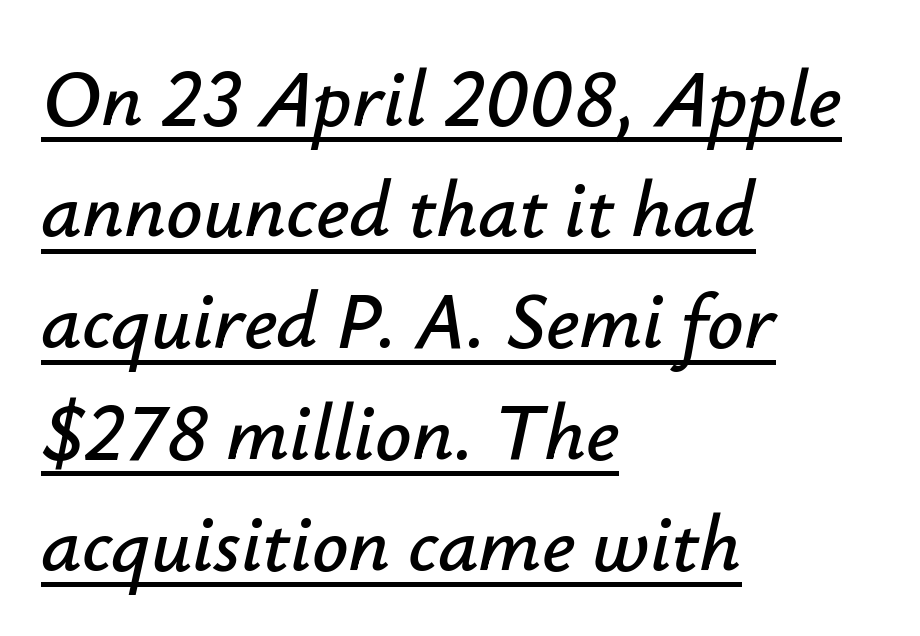
{"italic": "yes", "lean": "right", "slant_degrees": 12, "width": "normal", "stroke_contrast": "low", "x_height": "small", "monospaced": "no", "underline": "yes", "align": "left", "line_spacing": "normal", "line_spacing_ratio": 1.39, "letter_spacing": "normal", "letter_spacing_em": 0.0, "glyph_px": 80}
